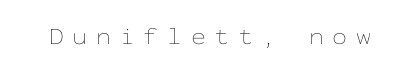
{"italic": "no", "bold": "no", "underline": "no", "letter_spacing": "wide", "letter_spacing_em": 0.36, "glyph_px": 24}
